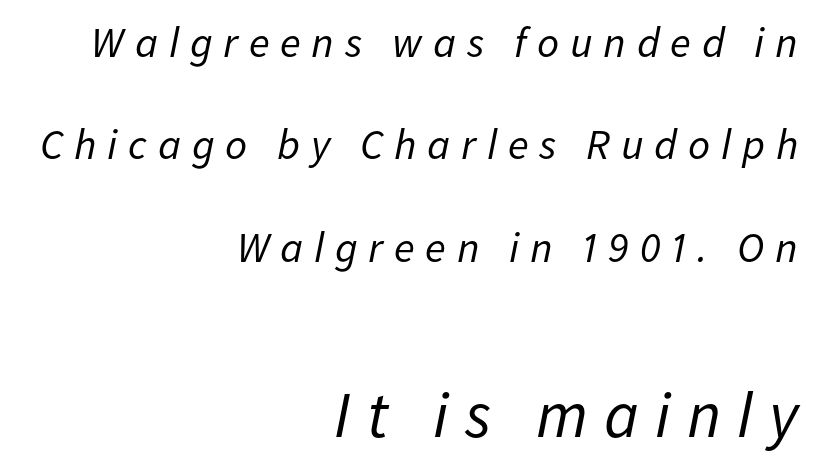
{"italic": "yes", "lean": "right", "slant_degrees": 11, "bold": "no", "weight": "regular", "width": "normal", "stroke_contrast": "low", "x_height": "medium", "monospaced": "no", "underline": "no", "align": "right", "line_spacing": "loose", "line_spacing_ratio": 2.38, "letter_spacing": "wide", "letter_spacing_em": 0.25, "larger_block": "second", "size_ratio": 1.51, "glyph_px": 65}
